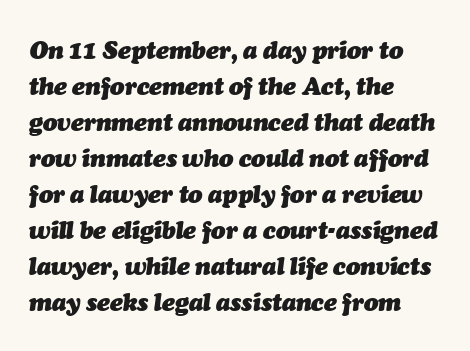
Inter-character spacing is left at the font's built-in metrics. Notice how the stems are inclined rather than vertical — that's the hallmark of italics. These words are printed bold, with thick strokes throughout. In CSS terms this would be text-align: left.
